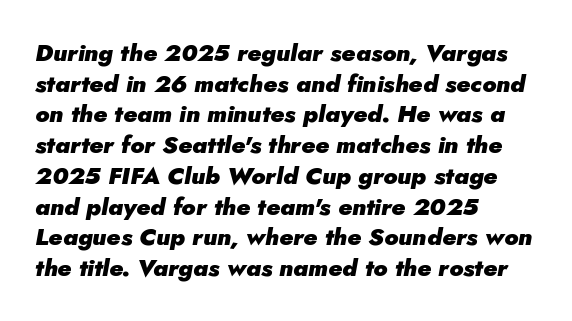
Is the type bold? Yes — the strokes are clearly thick and heavy. An italicized treatment has been applied to the whole sample. Does the copy run flush right? No — it runs flush left. Underline: absent. The passage shown stacks its lines at a standard gap. Nobody touched the tracking dial on this one.
